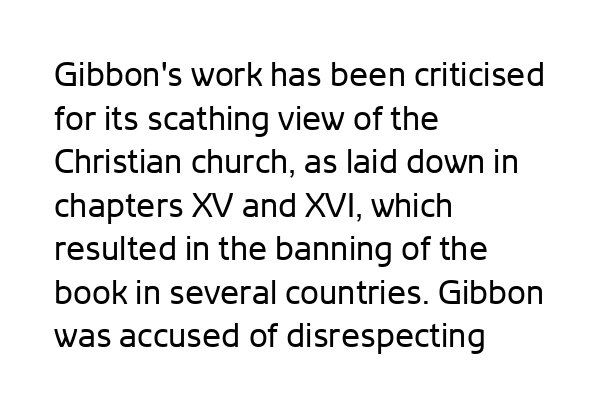
Q: Is the text bold? A: No.
Q: Is the text italic (slanted)? A: No, it is upright.
Q: Is the typeface a serif or a sans-serif typeface? A: Sans-serif.
Q: Is the text underlined? A: No.
Q: How is the paragraph aligned? A: Left-aligned.
Q: Is the spacing between letters normal or unusually wide? A: Normal.
Q: Is the spacing between lines tight, normal or loose? A: Normal.
Q: Width (condensed, normal, or wide)? A: Normal.
Q: Stroke contrast? A: Low.
Q: x-height? A: Medium.
Q: Monospaced? A: No.
